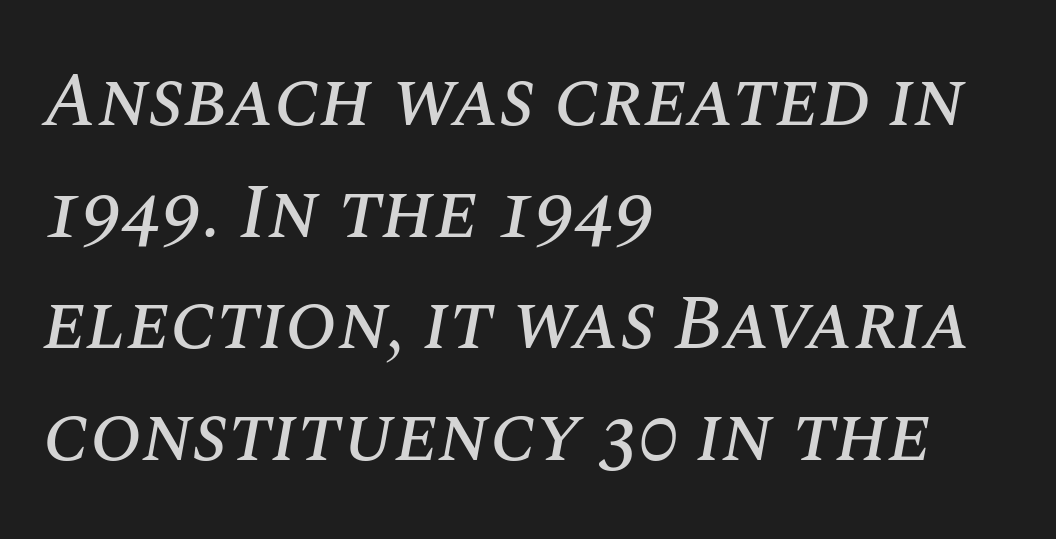
The image shows 77 px text type, italic (leaning right); set left-aligned, normal line spacing (1.45x), normal letter spacing, not underlined; medium stroke contrast and a large x-height.
